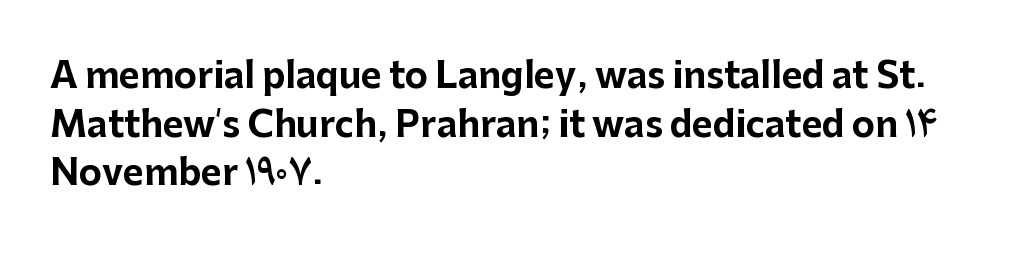
Q: Is the text bold? A: Yes.
Q: Is the text italic (slanted)? A: No, it is upright.
Q: Is the typeface a serif or a sans-serif typeface? A: Sans-serif.
Q: Is the text underlined? A: No.
Q: How is the paragraph aligned? A: Left-aligned.
Q: Is the spacing between letters normal or unusually wide? A: Normal.
Q: Is the spacing between lines tight, normal or loose? A: Normal.
Q: Width (condensed, normal, or wide)? A: Normal.
Q: Stroke contrast? A: Low.
Q: x-height? A: Medium.
Q: Monospaced? A: No.
